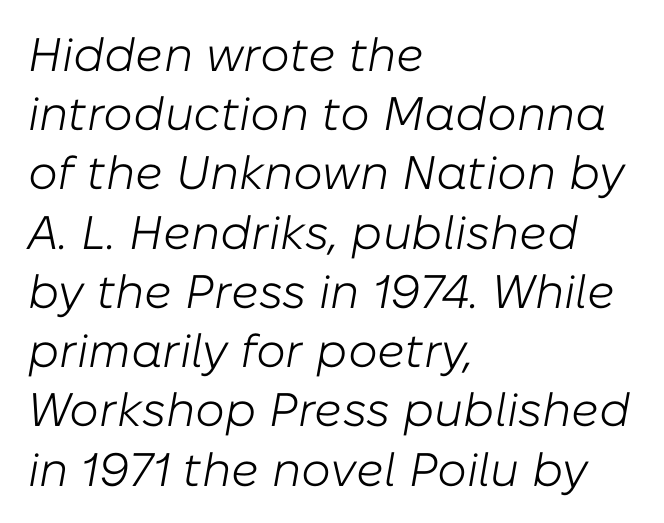
{"italic": "yes", "lean": "right", "slant_degrees": 10, "bold": "no", "weight": "light", "width": "normal", "stroke_contrast": "low", "x_height": "medium", "monospaced": "no", "underline": "no", "align": "left", "line_spacing": "normal", "line_spacing_ratio": 1.26, "letter_spacing": "normal", "letter_spacing_em": 0.0, "glyph_px": 47}
